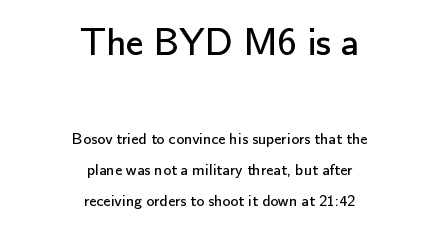
{"serif": "no", "italic": "no", "bold": "no", "weight": "regular", "width": "normal", "stroke_contrast": "low", "x_height": "small", "monospaced": "no", "underline": "no", "align": "center", "line_spacing": "loose", "line_spacing_ratio": 1.94, "letter_spacing": "normal", "letter_spacing_em": 0.0, "larger_block": "first", "size_ratio": 2.44, "glyph_px": 39}
